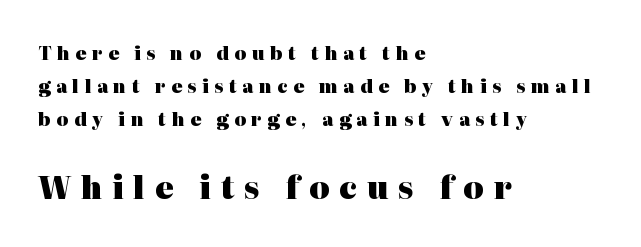
Q: Is the text bold? A: Yes.
Q: Is the text italic (slanted)? A: No, it is upright.
Q: Is the typeface a serif or a sans-serif typeface? A: Serif.
Q: Is the text underlined? A: No.
Q: How is the paragraph aligned? A: Left-aligned.
Q: Is the spacing between letters normal or unusually wide? A: Unusually wide.
Q: Which block of text is set in a larger size, the first (top) or the second (bottom)? A: The second (bottom) one.
Q: Width (condensed, normal, or wide)? A: Normal.
Q: Stroke contrast? A: High.
Q: x-height? A: Medium.
Q: Monospaced? A: No.
